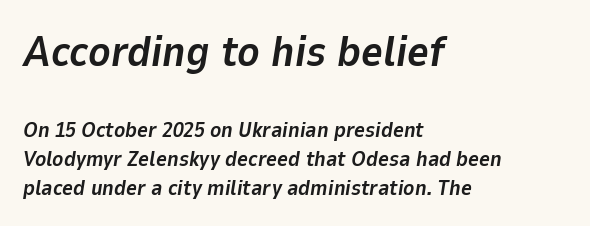
Q: Is the text bold? A: Yes.
Q: Is the text italic (slanted)? A: Yes, it leans right by about 9 degrees.
Q: Is the text underlined? A: No.
Q: How is the paragraph aligned? A: Left-aligned.
Q: Is the spacing between letters normal or unusually wide? A: Normal.
Q: Is the spacing between lines tight, normal or loose? A: Normal.
Q: Which block of text is set in a larger size, the first (top) or the second (bottom)? A: The first (top) one.
Q: Width (condensed, normal, or wide)? A: Normal.
Q: Stroke contrast? A: Low.
Q: x-height? A: Medium.
Q: Monospaced? A: No.
